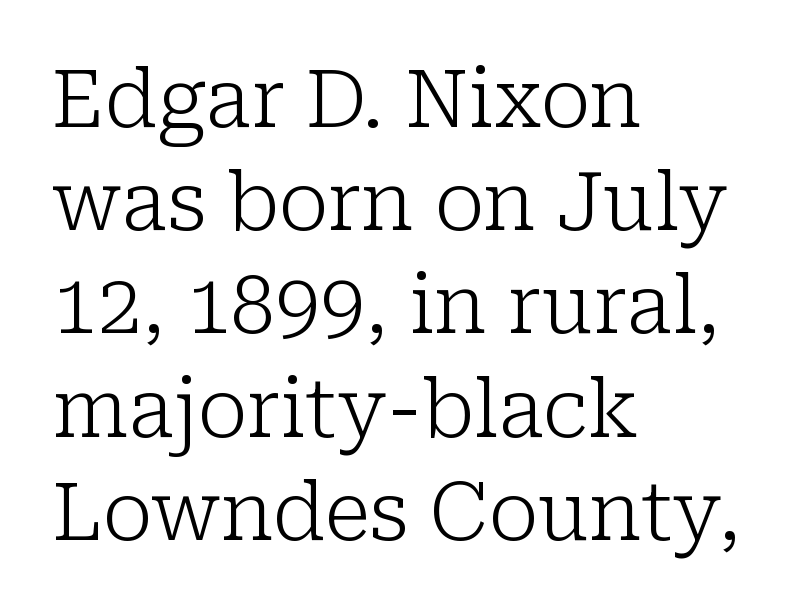
{"serif": "yes", "italic": "no", "bold": "no", "weight": "light", "width": "normal", "stroke_contrast": "low", "x_height": "medium", "monospaced": "no", "underline": "no", "align": "left", "line_spacing": "normal", "line_spacing_ratio": 1.29, "letter_spacing": "normal", "letter_spacing_em": 0.0, "glyph_px": 80}
